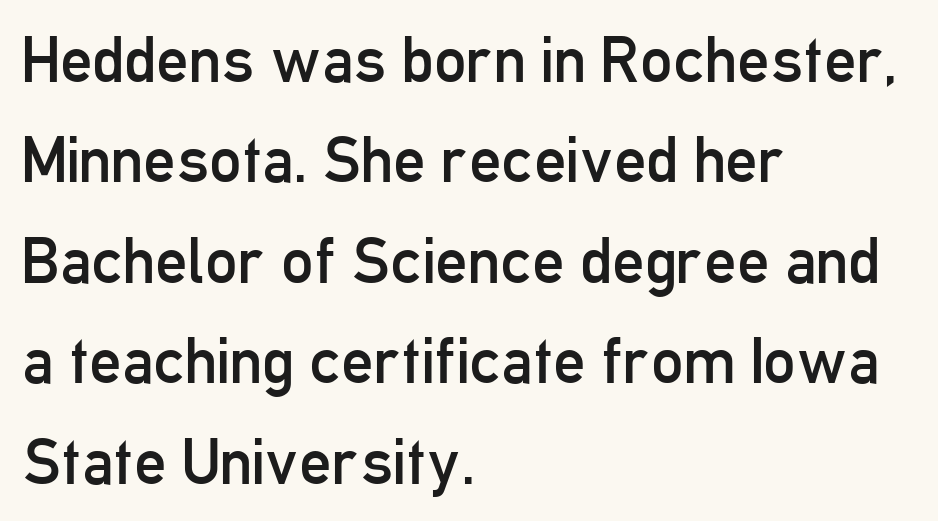
Q: Is the text bold? A: No.
Q: Is the text italic (slanted)? A: No, it is upright.
Q: Is the typeface a serif or a sans-serif typeface? A: Sans-serif.
Q: Is the text underlined? A: No.
Q: How is the paragraph aligned? A: Left-aligned.
Q: Is the spacing between letters normal or unusually wide? A: Normal.
Q: Is the spacing between lines tight, normal or loose? A: Normal.
Q: Width (condensed, normal, or wide)? A: Condensed.
Q: Stroke contrast? A: Low.
Q: x-height? A: Medium.
Q: Monospaced? A: No.
